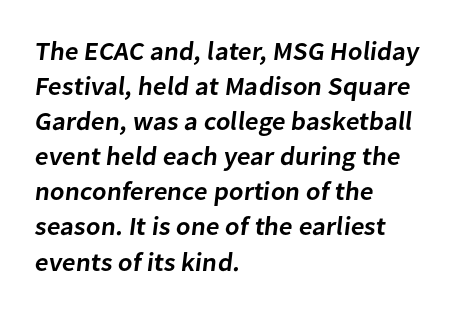
Q: Is the text bold? A: Semi-bold.
Q: Is the text underlined? A: No.
Q: How is the paragraph aligned? A: Left-aligned.
Q: Is the spacing between letters normal or unusually wide? A: Normal.
Q: Is the spacing between lines tight, normal or loose? A: Normal.
